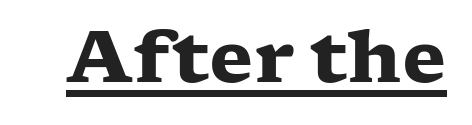
The image shows 72 px heavy, wide serif type, upright; set normal letter spacing, underlined; low stroke contrast and a medium x-height.
